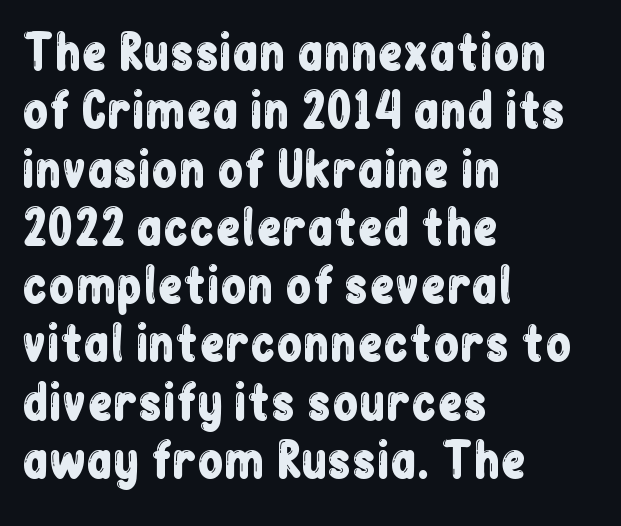
Each letter's strokes conclude bluntly, with no projecting serifs. Is the letter spacing exaggerated? No — it looks like the ordinary default. The letters advance in unequal steps, a hallmark of proportional type. Type without underlining. Compared with a centered layout, this one pins lines to the left instead.
